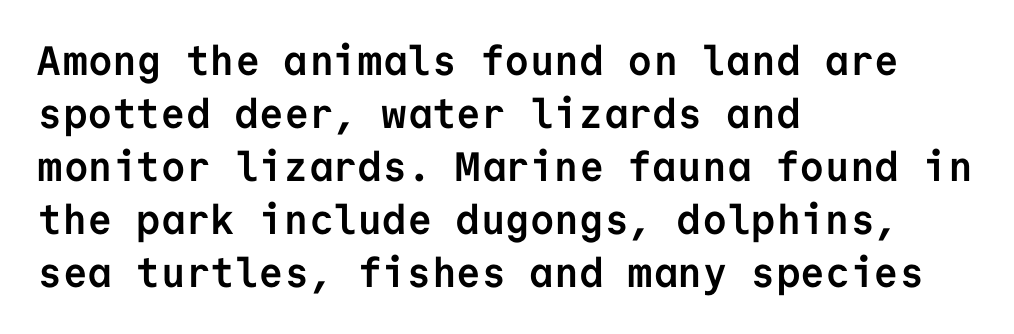
{"serif": "no", "italic": "no", "bold": "yes", "weight": "semibold", "width": "normal", "stroke_contrast": "low", "x_height": "medium", "monospaced": "yes", "underline": "no", "align": "left", "line_spacing": "normal", "line_spacing_ratio": 1.29, "letter_spacing": "normal", "letter_spacing_em": 0.0, "glyph_px": 41}
